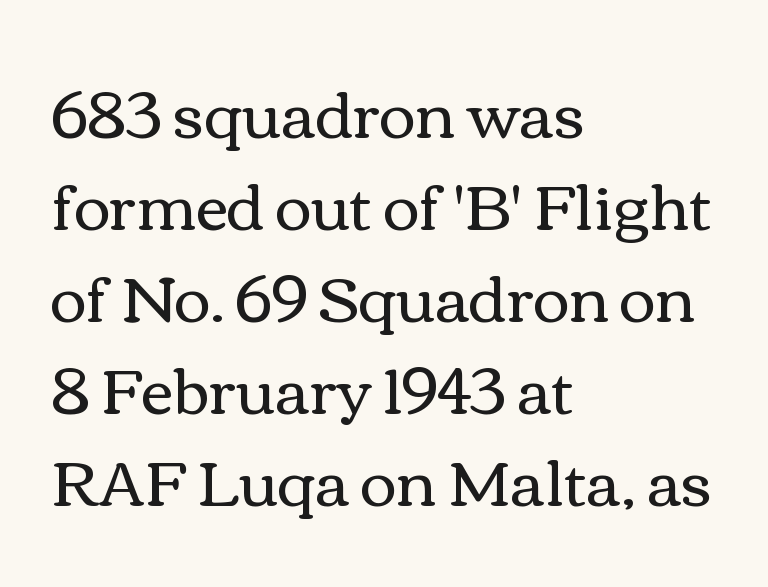
Q: Is the text bold? A: No.
Q: Is the text italic (slanted)? A: No, it is upright.
Q: Is the text underlined? A: No.
Q: How is the paragraph aligned? A: Left-aligned.
Q: Is the spacing between letters normal or unusually wide? A: Normal.
Q: Is the spacing between lines tight, normal or loose? A: Normal.
Q: Width (condensed, normal, or wide)? A: Wide.
Q: x-height? A: Medium.
Q: Monospaced? A: No.
